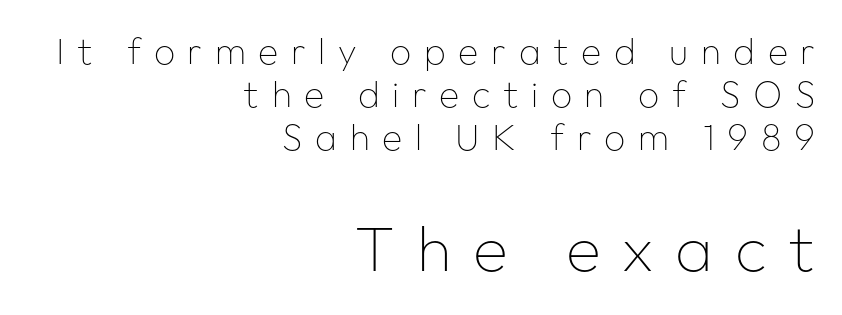
Q: Is the text bold? A: No.
Q: Is the text italic (slanted)? A: No, it is upright.
Q: Is the typeface a serif or a sans-serif typeface? A: Sans-serif.
Q: Is the text underlined? A: No.
Q: How is the paragraph aligned? A: Right-aligned.
Q: Is the spacing between letters normal or unusually wide? A: Unusually wide.
Q: Which block of text is set in a larger size, the first (top) or the second (bottom)? A: The second (bottom) one.
Q: Width (condensed, normal, or wide)? A: Normal.
Q: Stroke contrast? A: Low.
Q: x-height? A: Medium.
Q: Monospaced? A: No.
